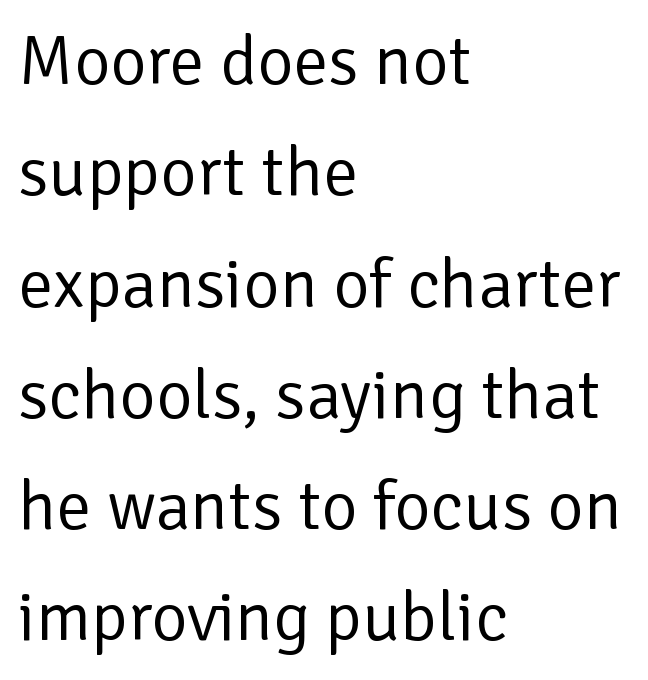
Vertical strokes here are truly vertical. Here the glyphs are tracked normally, forming tight word shapes. Rows of type keep a routine distance in the vertical direction. Stem width sits at or under what a default text font uses.
